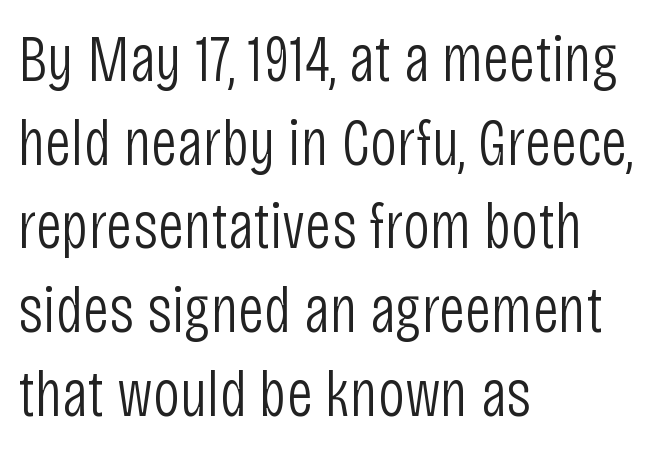
Q: Is the text bold? A: No.
Q: Is the text italic (slanted)? A: No, it is upright.
Q: Is the typeface a serif or a sans-serif typeface? A: Sans-serif.
Q: Is the text underlined? A: No.
Q: How is the paragraph aligned? A: Left-aligned.
Q: Is the spacing between letters normal or unusually wide? A: Normal.
Q: Is the spacing between lines tight, normal or loose? A: Normal.
Q: Width (condensed, normal, or wide)? A: Condensed.
Q: Stroke contrast? A: Low.
Q: x-height? A: Large.
Q: Monospaced? A: No.
